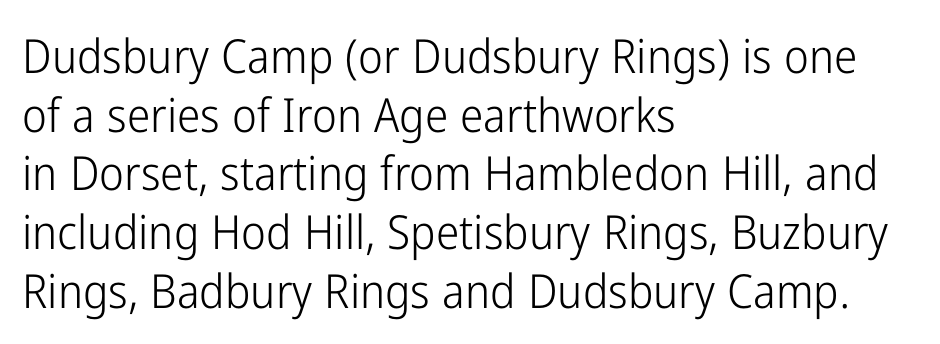
Leftover space on each line is placed entirely after the last word. Nobody drew a line under any word here. Spacing between characters is what you'd get straight out of the box. Every character sits straight up, as roman type does. A light-to-regular cut is what we see here.
